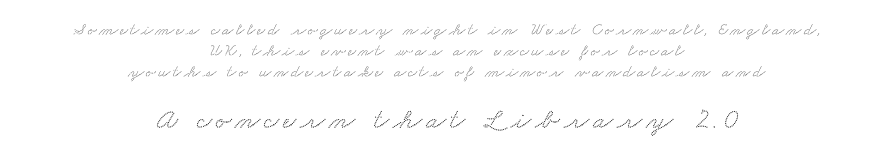
Look at the bottom of the vertical strokes: they flare into serifs here. Underline: absent. Think of a printed novel: that variable character pitch is what you see here. Does the copy run flush right? No — it is centered line by line.
